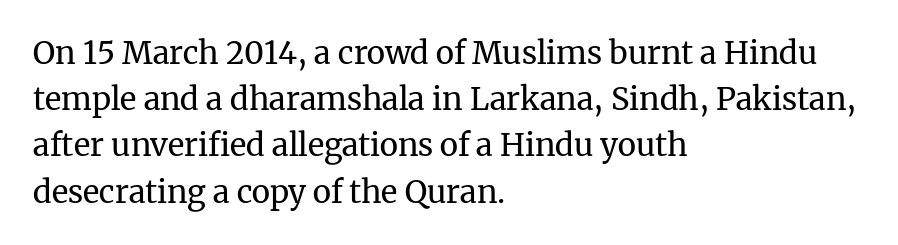
The image shows 31 px regular-weight serif type, upright; set left-aligned, normal line spacing (1.49x), normal letter spacing, not underlined; medium stroke contrast and a medium x-height.
